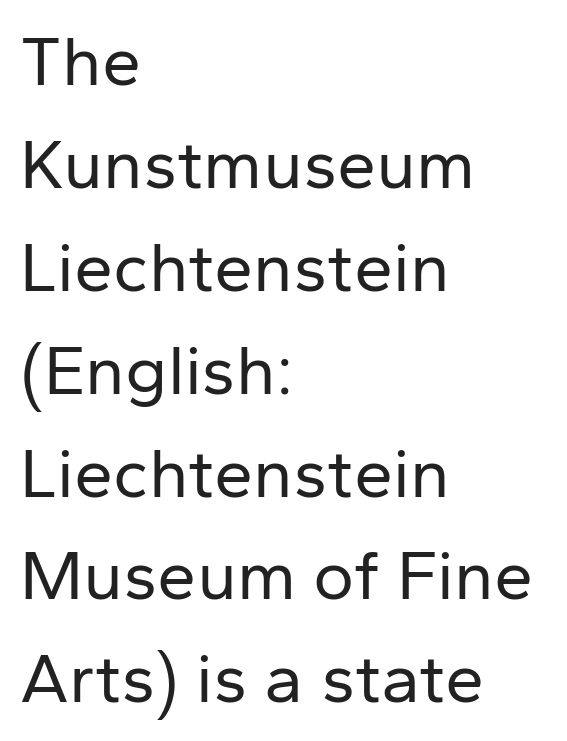
The image shows 70 px regular-weight sans-serif type, upright; set left-aligned, normal line spacing (1.47x), normal letter spacing, not underlined; low stroke contrast and a medium x-height.
